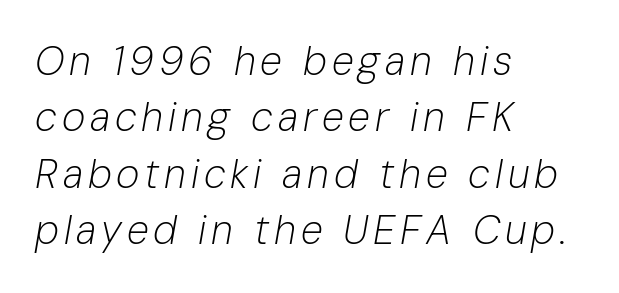
{"italic": "yes", "lean": "right", "slant_degrees": 10, "bold": "no", "weight": "light", "width": "normal", "stroke_contrast": "low", "x_height": "medium", "monospaced": "no", "underline": "no", "align": "left", "line_spacing": "normal", "line_spacing_ratio": 1.41, "glyph_px": 40}
